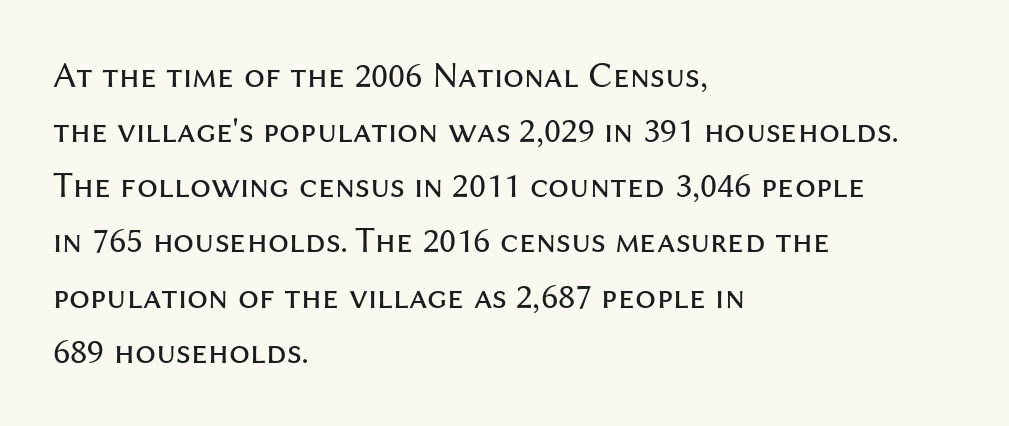
Q: Is the text bold? A: No.
Q: Is the text italic (slanted)? A: No, it is upright.
Q: Is the typeface a serif or a sans-serif typeface? A: Sans-serif.
Q: Is the text underlined? A: No.
Q: How is the paragraph aligned? A: Left-aligned.
Q: Is the spacing between letters normal or unusually wide? A: Normal.
Q: Is the spacing between lines tight, normal or loose? A: Normal.
Q: Width (condensed, normal, or wide)? A: Normal.
Q: Stroke contrast? A: Medium.
Q: x-height? A: Medium.
Q: Monospaced? A: No.
